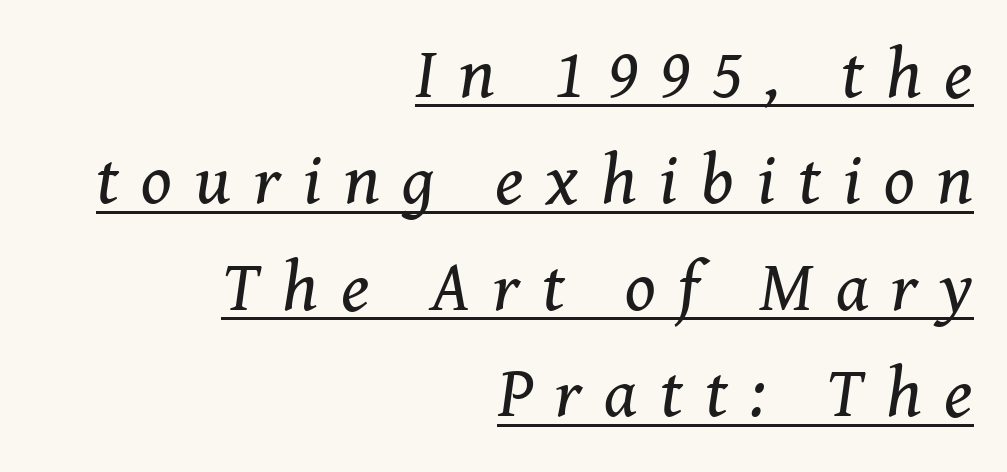
The rows are spaced the way most documents space them. A typesetter would mark this as italic. Classification — serif. Compared with undecorated copy, this sample adds a rule below the words.
